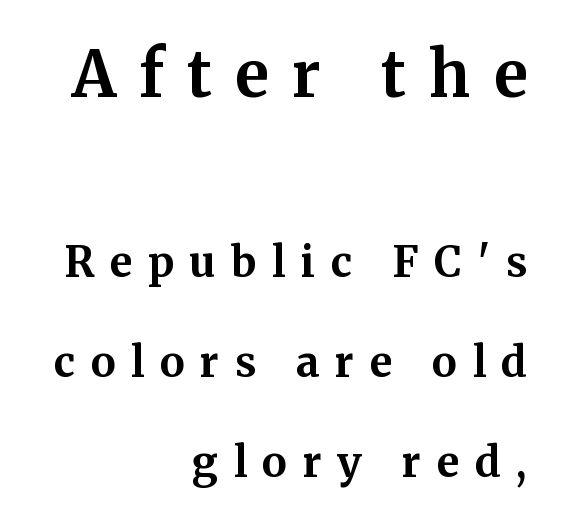
The image shows 63 px bold serif type, upright; set right-aligned, loose line spacing (2.38x), unusually wide letter spacing (+0.37 em), not underlined; the first (top) block is 1.5x larger; medium stroke contrast and a medium x-height.
